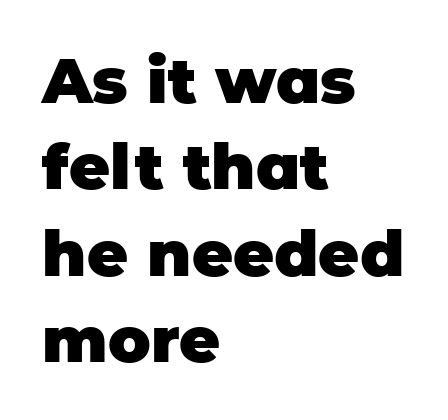
The image shows 63 px heavy sans-serif type, upright; set left-aligned, normal line spacing (1.37x), normal letter spacing, not underlined; low stroke contrast and a large x-height.
